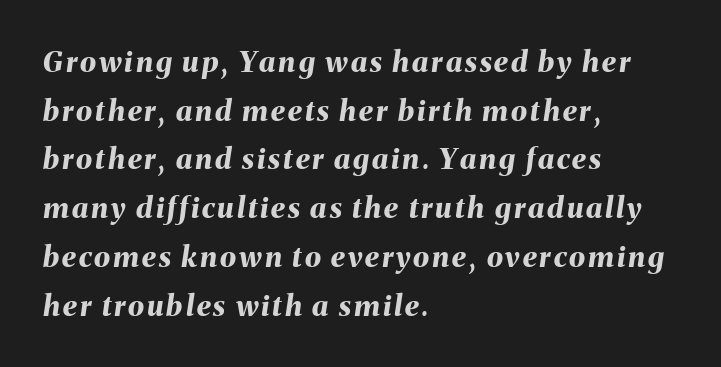
Spacing verdict: proportional, widths tailored to each character. A full-strength bold gives these letters their thick strokes. One glance says typical: line gaps are just what's usual. The words here are not underlined. This is oblique type, the kind used for emphasis or titles. Does the copy run flush right? No — it runs flush left.
